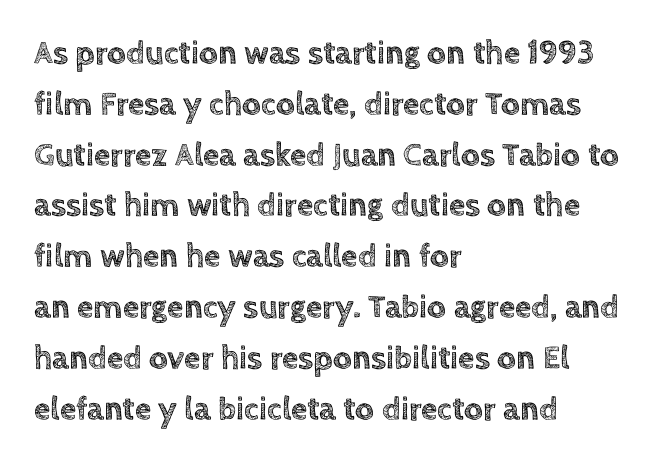
{"italic": "no", "width": "normal", "x_height": "large", "monospaced": "no", "underline": "no", "align": "left", "line_spacing": "normal", "line_spacing_ratio": 1.54, "letter_spacing": "normal", "letter_spacing_em": 0.0, "glyph_px": 33}
